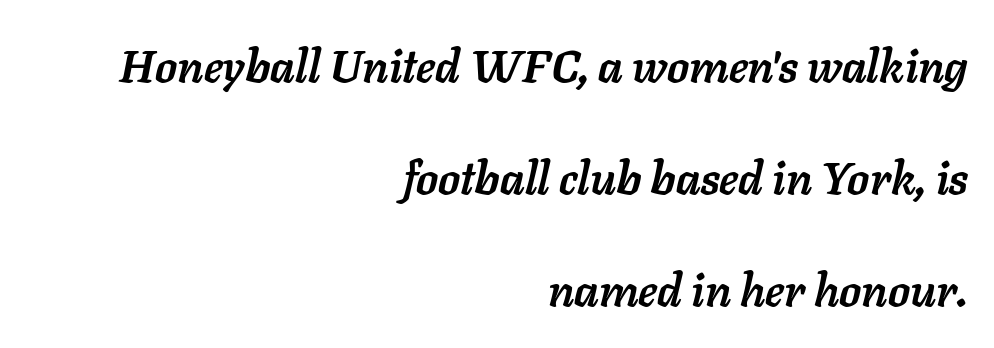
The image shows 45 px semibold type, italic (leaning right); set right-aligned, loose line spacing (2.49x), normal letter spacing, not underlined; low stroke contrast and a medium x-height.
